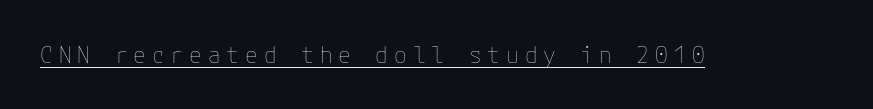
The image shows 23 px text type, upright; set unusually wide letter spacing (+0.26 em), underlined.
